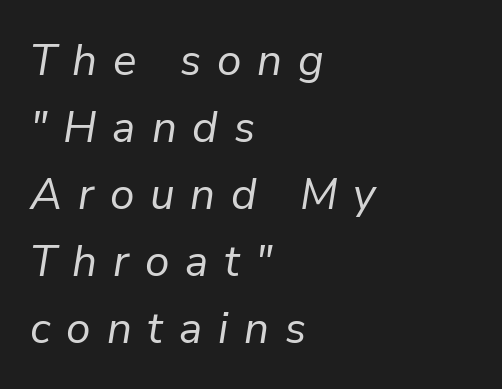
Q: Is the text bold? A: No.
Q: Is the text italic (slanted)? A: Yes, it leans right by about 9 degrees.
Q: Is the text underlined? A: No.
Q: How is the paragraph aligned? A: Left-aligned.
Q: Is the spacing between letters normal or unusually wide? A: Unusually wide.
Q: Is the spacing between lines tight, normal or loose? A: Normal.
Q: Width (condensed, normal, or wide)? A: Normal.
Q: Stroke contrast? A: Low.
Q: x-height? A: Medium.
Q: Monospaced? A: No.
